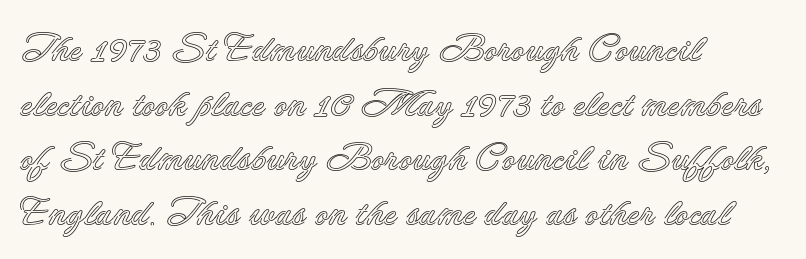
Tracking here is standard; glyphs follow each other at the usual distance. The baseline area is clear. A classic flush-left, rag-right setting is used for this passage. Spacing verdict: proportional, widths tailored to each character. Students, observe: this is what conventionally led text looks like.
